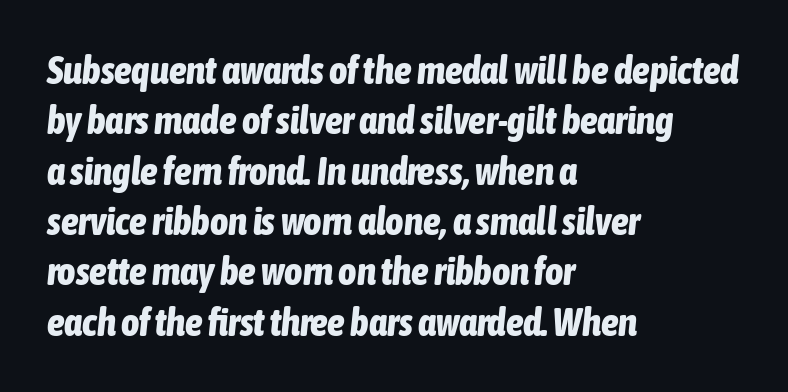
The image shows 39 px bold, condensed type, italic (leaning right); set left-aligned, normal line spacing (1.29x), normal letter spacing, not underlined; low stroke contrast and a medium x-height.
